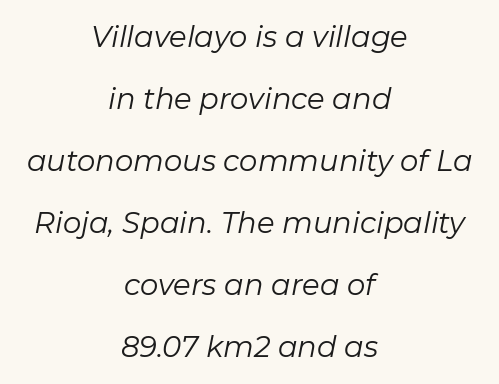
{"italic": "yes", "lean": "right", "slant_degrees": 11, "bold": "no", "weight": "regular", "width": "normal", "stroke_contrast": "low", "x_height": "medium", "monospaced": "no", "underline": "no", "align": "center", "line_spacing": "loose", "line_spacing_ratio": 2.14, "letter_spacing": "normal", "letter_spacing_em": 0.0, "glyph_px": 29}
